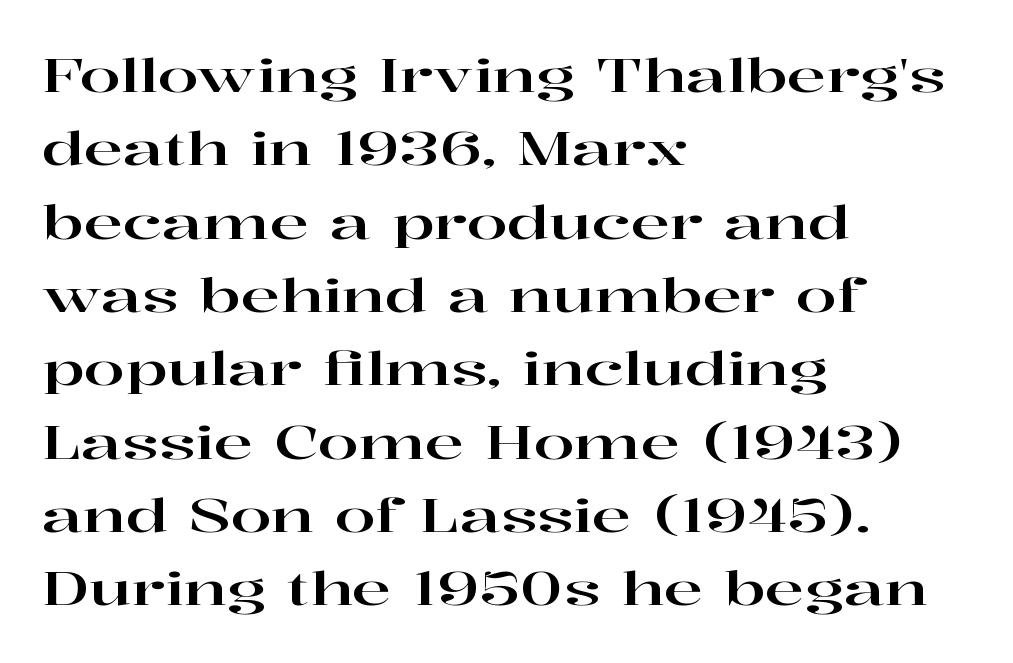
The image shows 47 px wide serif type, upright; set left-aligned, normal line spacing (1.56x), normal letter spacing, not underlined; high stroke contrast and a medium x-height.
